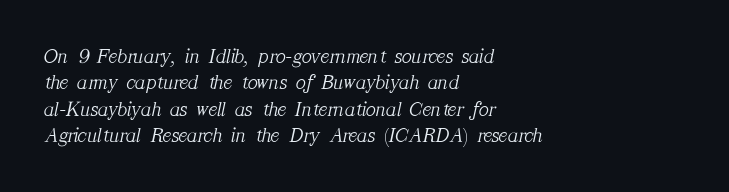
{"italic": "yes", "lean": "right", "slant_degrees": 12, "bold": "no", "underline": "no", "align": "left", "line_spacing": "normal", "line_spacing_ratio": 1.26, "letter_spacing": "normal", "letter_spacing_em": 0.0, "glyph_px": 21}
